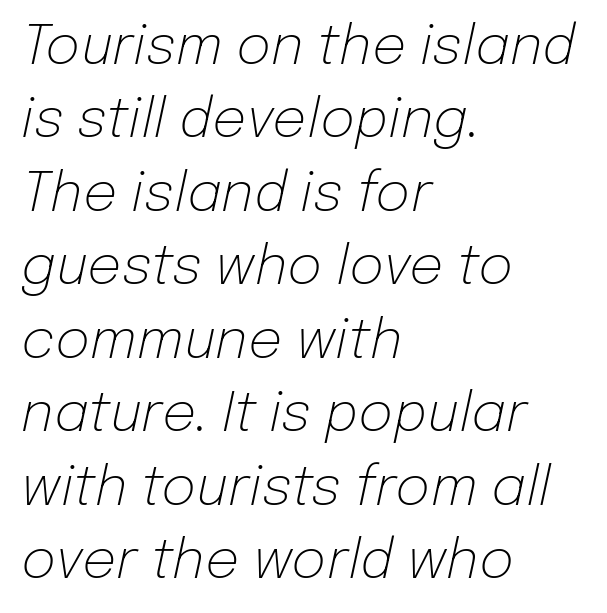
{"italic": "yes", "lean": "right", "slant_degrees": 12, "bold": "no", "weight": "light", "width": "normal", "stroke_contrast": "low", "x_height": "medium", "monospaced": "no", "underline": "no", "align": "left", "line_spacing": "normal", "line_spacing_ratio": 1.36, "letter_spacing": "normal", "letter_spacing_em": 0.0, "glyph_px": 54}
